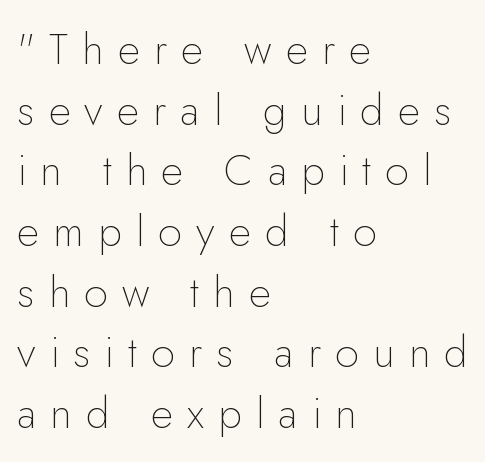
Q: Is the text bold? A: No.
Q: Is the text italic (slanted)? A: No, it is upright.
Q: Is the typeface a serif or a sans-serif typeface? A: Sans-serif.
Q: Is the text underlined? A: No.
Q: How is the paragraph aligned? A: Left-aligned.
Q: Is the spacing between letters normal or unusually wide? A: Unusually wide.
Q: Is the spacing between lines tight, normal or loose? A: Normal.
Q: Width (condensed, normal, or wide)? A: Normal.
Q: Stroke contrast? A: Low.
Q: x-height? A: Small.
Q: Monospaced? A: No.
